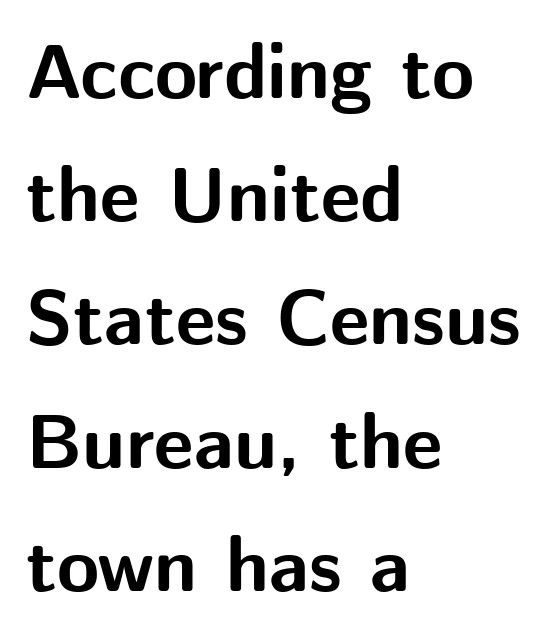
The image shows 77 px bold sans-serif type, upright; set left-aligned, normal line spacing (1.6x), normal letter spacing, not underlined; medium stroke contrast and a medium x-height.
